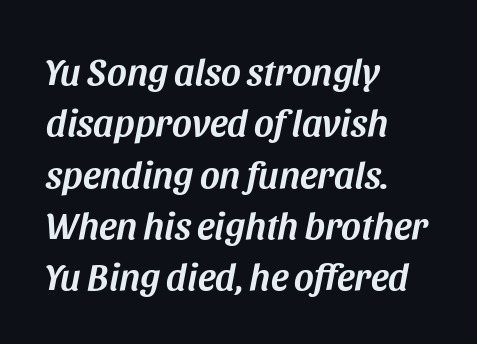
Q: Is the text italic (slanted)? A: Yes, it leans right by about 11 degrees.
Q: Is the text underlined? A: No.
Q: How is the paragraph aligned? A: Left-aligned.
Q: Is the spacing between letters normal or unusually wide? A: Normal.
Q: Is the spacing between lines tight, normal or loose? A: Normal.
Q: Width (condensed, normal, or wide)? A: Normal.
Q: Stroke contrast? A: Medium.
Q: x-height? A: Large.
Q: Monospaced? A: No.
